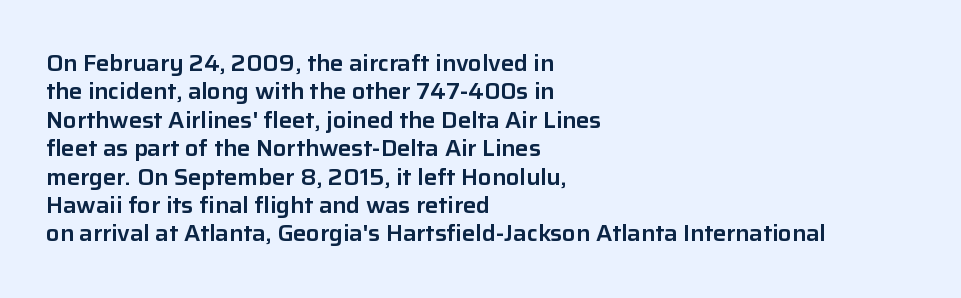
Q: Is the text italic (slanted)? A: No, it is upright.
Q: Is the text underlined? A: No.
Q: How is the paragraph aligned? A: Left-aligned.
Q: Is the spacing between letters normal or unusually wide? A: Normal.
Q: Is the spacing between lines tight, normal or loose? A: Normal.
